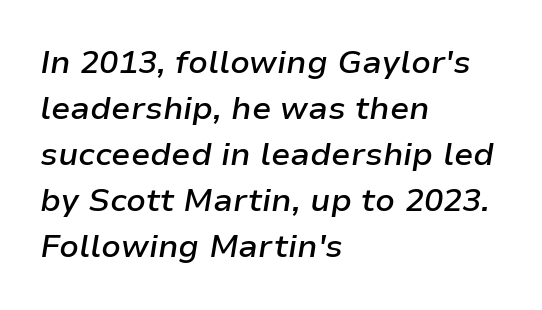
Q: Is the text bold? A: Semi-bold.
Q: Is the text italic (slanted)? A: Yes, it leans right by about 9 degrees.
Q: Is the text underlined? A: No.
Q: How is the paragraph aligned? A: Left-aligned.
Q: Is the spacing between letters normal or unusually wide? A: Normal.
Q: Is the spacing between lines tight, normal or loose? A: Normal.
Q: Width (condensed, normal, or wide)? A: Normal.
Q: Stroke contrast? A: Low.
Q: x-height? A: Medium.
Q: Monospaced? A: No.
